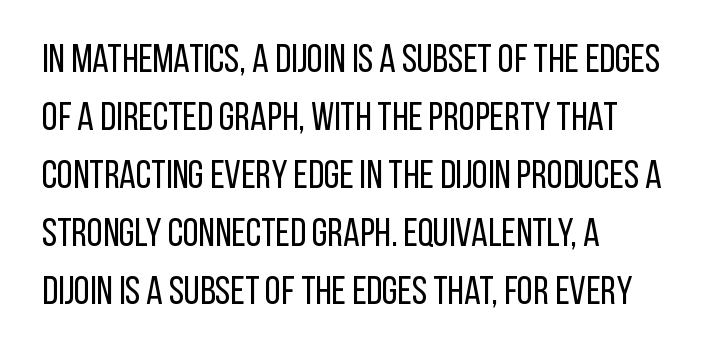
The image shows 40 px regular-weight, condensed sans-serif type, upright; set left-aligned, normal line spacing (1.45x), normal letter spacing, not underlined; low stroke contrast and a large x-height.
